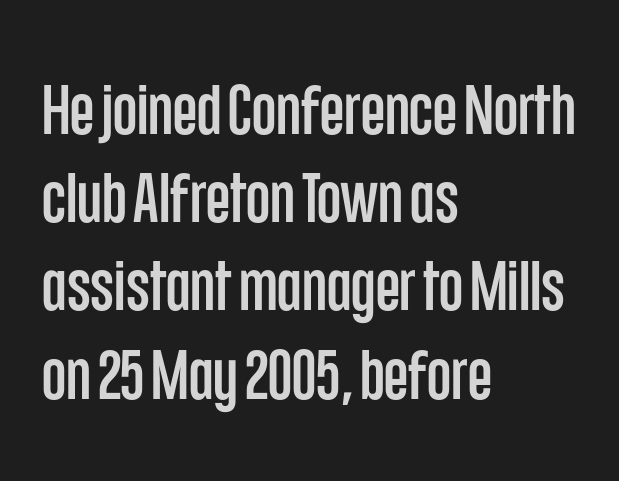
Horizontal bands of white between lines are of average thickness. A roman cut, with each character standing at attention. The compositor pushed each line to the left boundary. Is this a sans? Yes — the strokes have no serifs. Looks like regular typesetting: each glyph gets only the width it needs. The tracking reads as untouched default to a designer's eye.
